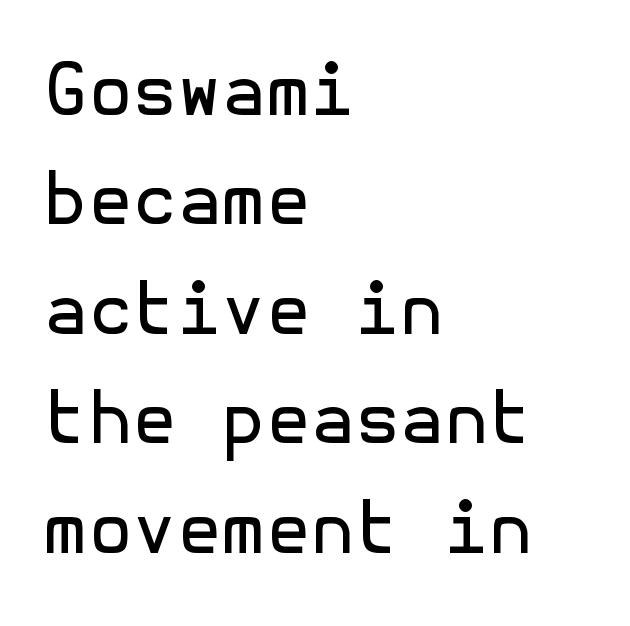
Q: Is the text bold? A: No.
Q: Is the text italic (slanted)? A: No, it is upright.
Q: Is the typeface a serif or a sans-serif typeface? A: Sans-serif.
Q: Is the text underlined? A: No.
Q: How is the paragraph aligned? A: Left-aligned.
Q: Is the spacing between letters normal or unusually wide? A: Normal.
Q: Is the spacing between lines tight, normal or loose? A: Normal.
Q: Width (condensed, normal, or wide)? A: Normal.
Q: x-height? A: Medium.
